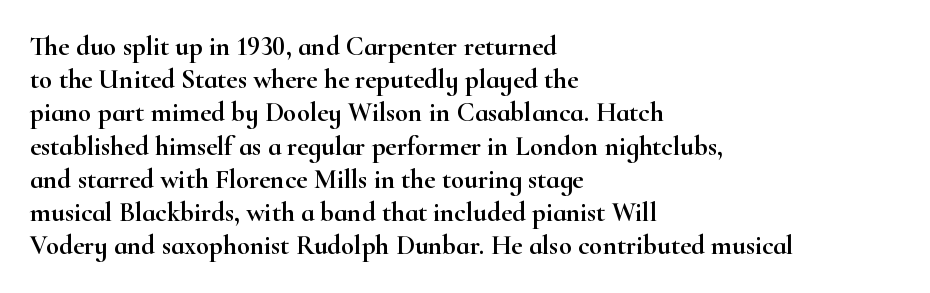
{"italic": "no", "underline": "no", "align": "left", "line_spacing_ratio": 1.23, "letter_spacing": "normal", "letter_spacing_em": 0.0, "glyph_px": 27}
